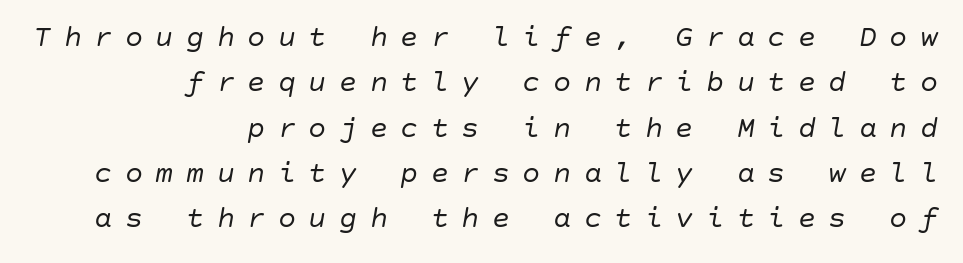
Q: Is the text bold? A: No.
Q: Is the text italic (slanted)? A: Yes, it leans right by about 10 degrees.
Q: Is the text underlined? A: No.
Q: How is the paragraph aligned? A: Right-aligned.
Q: Is the spacing between letters normal or unusually wide? A: Unusually wide.
Q: Is the spacing between lines tight, normal or loose? A: Normal.
Q: Width (condensed, normal, or wide)? A: Normal.
Q: Stroke contrast? A: Low.
Q: x-height? A: Large.
